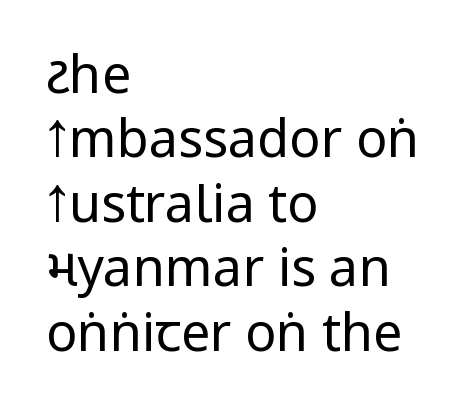
{"serif": "no", "italic": "no", "bold": "no", "weight": "regular", "width": "condensed", "stroke_contrast": "low", "underline": "no", "align": "left", "line_spacing_ratio": 1.24, "letter_spacing": "normal", "letter_spacing_em": 0.0, "glyph_px": 52}
